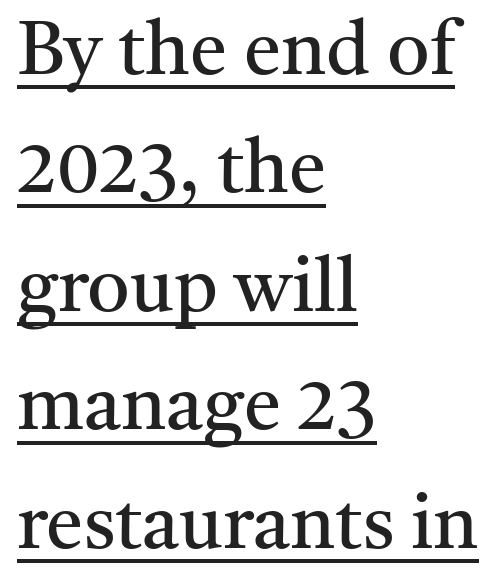
Horizontal alignment here is leftward, the default for most running prose. These characters rest on top of a visible drawn line. The font sits on the lighter half of the weight spectrum, regular included. Summary of vertical rhythm: regular, with standard interline spacing.
